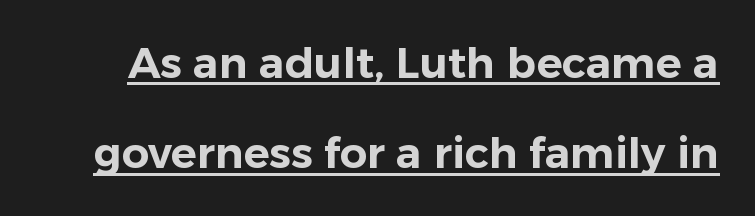
Q: Is the text italic (slanted)? A: No, it is upright.
Q: Is the typeface a serif or a sans-serif typeface? A: Sans-serif.
Q: Is the text underlined? A: Yes.
Q: Is the spacing between letters normal or unusually wide? A: Normal.
Q: Is the spacing between lines tight, normal or loose? A: Loose.
Q: Width (condensed, normal, or wide)? A: Normal.
Q: Stroke contrast? A: Low.
Q: x-height? A: Medium.
Q: Monospaced? A: No.
